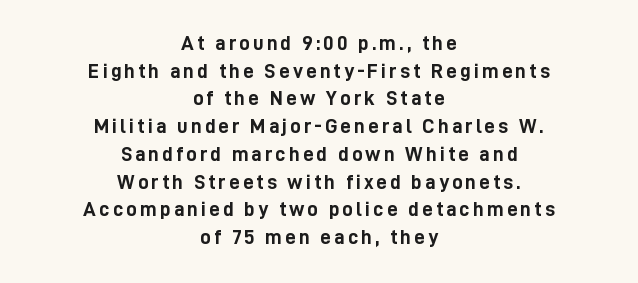
{"italic": "no", "bold": "yes", "underline": "no", "align": "center", "line_spacing": "normal", "line_spacing_ratio": 1.32, "glyph_px": 21}
